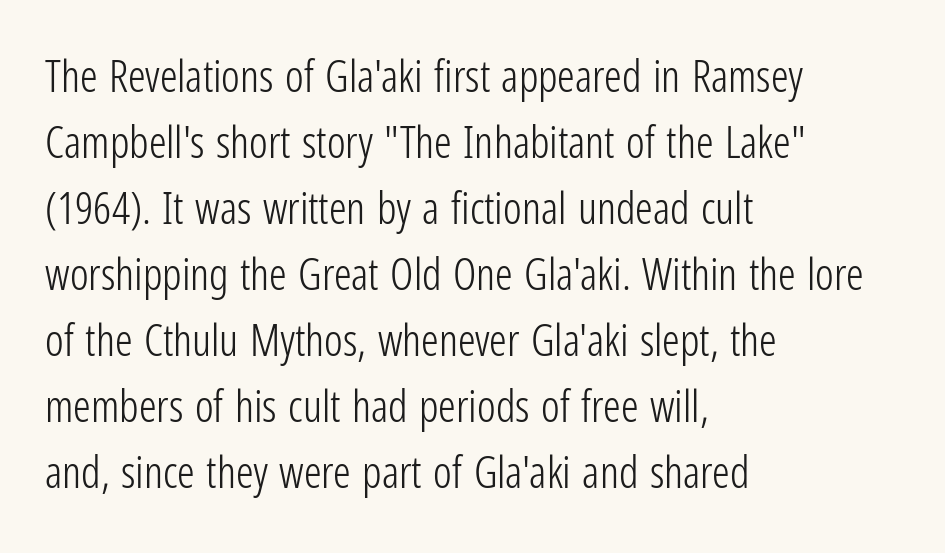
Honestly, there is no underline to notice here at all. No extra tracking has been applied to these lines. Horizontally, the lines are justified to the leading edge only. Posture: vertical. Summary of vertical rhythm: regular, with standard interline spacing.
